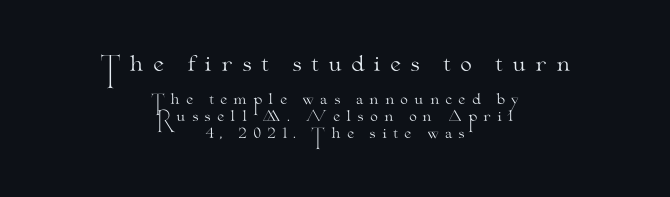
Q: Is the text bold? A: No.
Q: Is the text italic (slanted)? A: No, it is upright.
Q: Is the text underlined? A: No.
Q: How is the paragraph aligned? A: Centered.
Q: Is the spacing between letters normal or unusually wide? A: Unusually wide.
Q: Which block of text is set in a larger size, the first (top) or the second (bottom)? A: The first (top) one.
